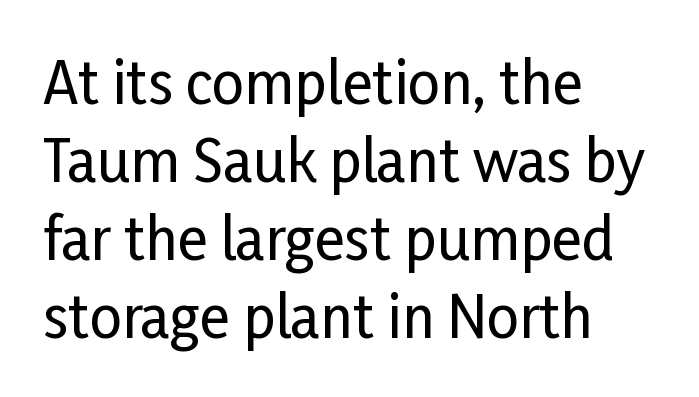
Q: Is the text italic (slanted)? A: No, it is upright.
Q: Is the typeface a serif or a sans-serif typeface? A: Sans-serif.
Q: Is the text underlined? A: No.
Q: How is the paragraph aligned? A: Left-aligned.
Q: Is the spacing between letters normal or unusually wide? A: Normal.
Q: Is the spacing between lines tight, normal or loose? A: Normal.
Q: Width (condensed, normal, or wide)? A: Condensed.
Q: Stroke contrast? A: Low.
Q: x-height? A: Medium.
Q: Monospaced? A: No.
